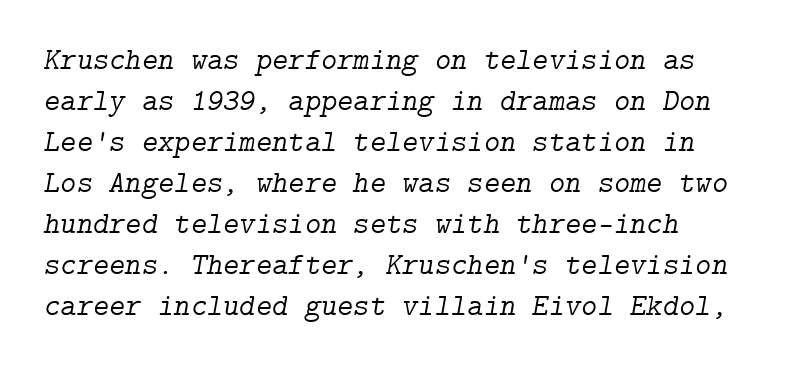
{"serif": "yes", "italic": "yes", "lean": "right", "slant_degrees": 9, "bold": "no", "weight": "light", "width": "normal", "stroke_contrast": "low", "x_height": "medium", "underline": "no", "line_spacing": "normal", "line_spacing_ratio": 1.32, "letter_spacing": "normal", "letter_spacing_em": 0.0, "glyph_px": 31}
